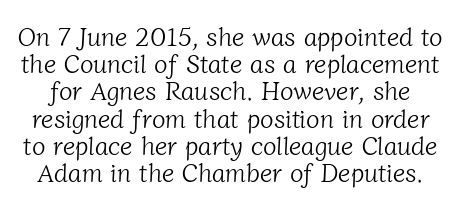
The image shows 25 px text type; set tight line spacing (1.09x), normal letter spacing, not underlined.
